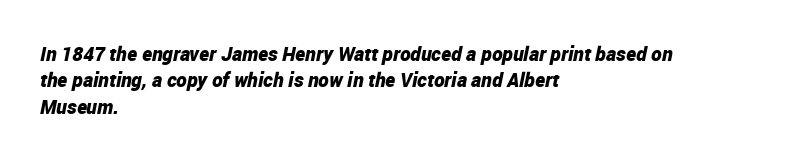
{"italic": "yes", "lean": "right", "slant_degrees": 12, "bold": "yes", "underline": "no", "align": "left", "line_spacing": "normal", "line_spacing_ratio": 1.32, "letter_spacing": "normal", "letter_spacing_em": 0.0, "glyph_px": 20}
